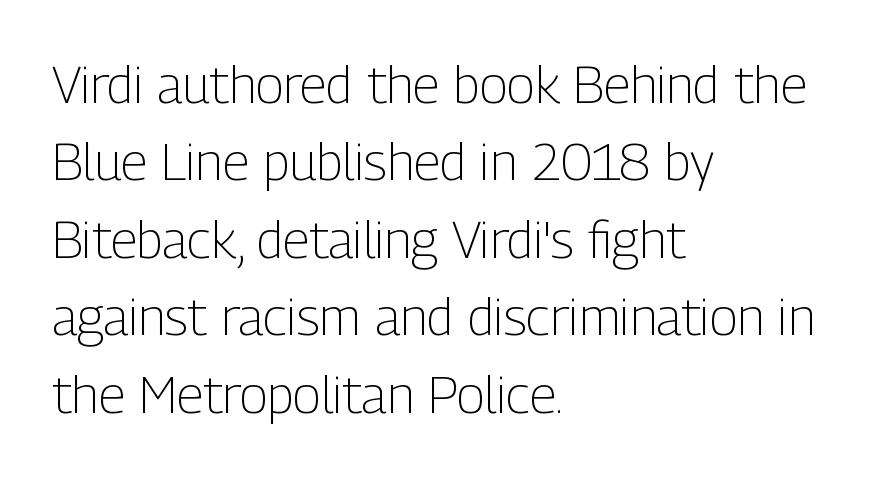
{"serif": "no", "italic": "no", "bold": "no", "weight": "light", "width": "condensed", "stroke_contrast": "low", "x_height": "medium", "monospaced": "no", "underline": "no", "align": "left", "line_spacing": "normal", "line_spacing_ratio": 1.49, "letter_spacing": "normal", "letter_spacing_em": 0.0, "glyph_px": 52}
